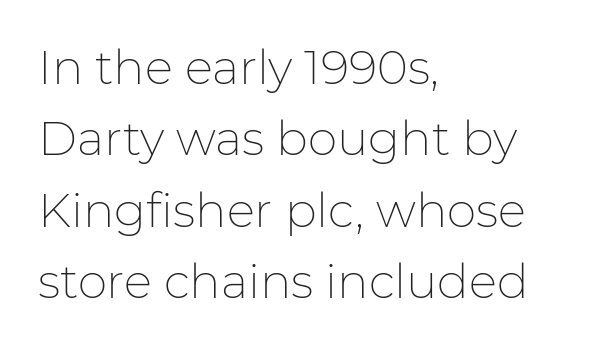
Looks like regular typesetting: each glyph gets only the width it needs. A light-to-regular cut is what we see here. Only glyphs here, with clear space below each row. Posture: straight, roman, zero tilt.
